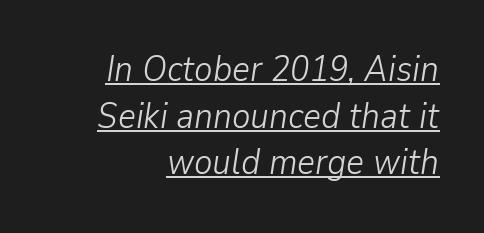
The image shows 35 px light type, italic (leaning right); set right-aligned, normal line spacing (1.33x), normal letter spacing, underlined; low stroke contrast and a medium x-height.
